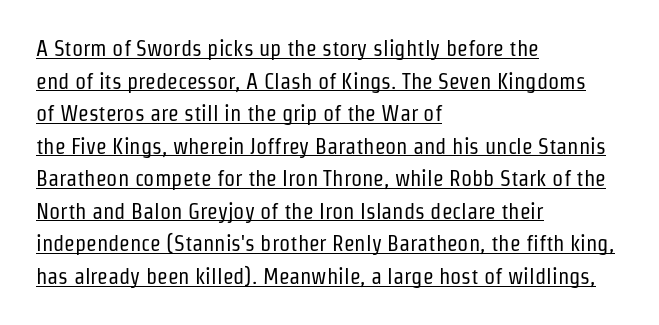
No letter is thick-stroked: the sample isn't bold. Regular leading. The line texture is even and compact thanks to regular tracking. Nope, not italic — everything's standing straight. Every row of glyphs begins at an identical x-position on the left. Somebody hit Ctrl+U on this one — the words are underlined.
